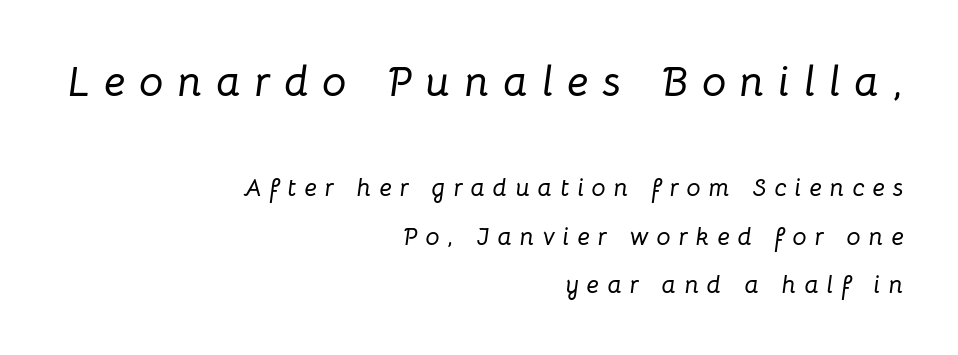
Unmarked baselines from the first word to the last. The passage is arranged like a letterhead date or caption credit — flush right. The letters advance in unequal steps, a hallmark of proportional type. If you squint, the top block still reads clearly — it's the larger of the two. The face used here has a pronounced slope to its letters. Students, observe: this is what heavily led, spacious text looks like.
